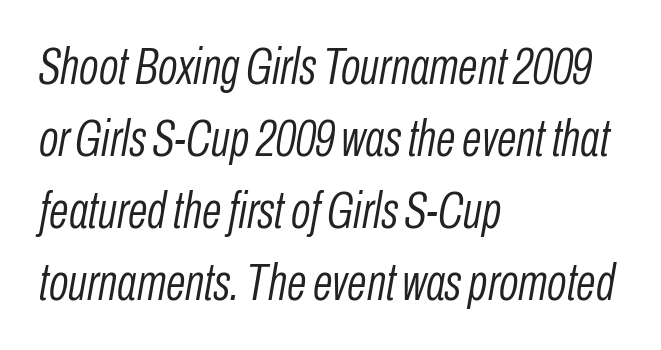
The image shows 51 px light, condensed type, italic (leaning right); set left-aligned, normal line spacing (1.41x), normal letter spacing, not underlined; low stroke contrast and a medium x-height.
